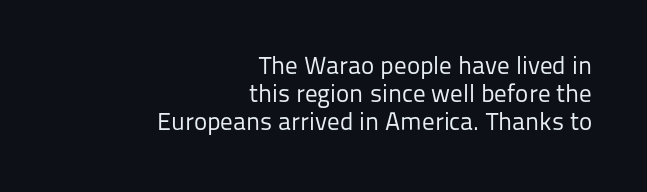
{"italic": "no", "bold": "no", "underline": "no", "align": "right", "line_spacing": "tight", "line_spacing_ratio": 1.12, "letter_spacing": "normal", "letter_spacing_em": 0.0, "glyph_px": 25}
